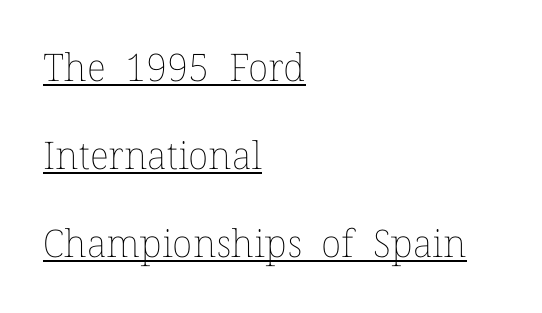
Compared with typical paragraphs, the rows here are farther apart. Underlining? Definitely there. Rendered with straight, roman letterforms. No extra ink here — the face is not bold. Is this a fixed-width face? No — the glyphs have proportional, varying widths. There is no visible air inserted between adjacent glyphs.
